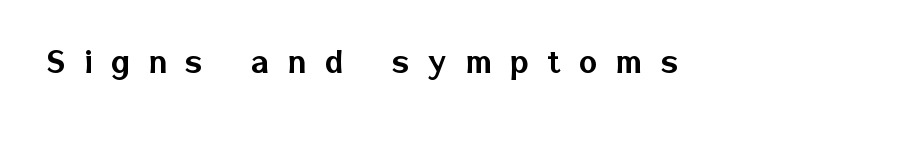
Type without underlining. You could not count columns in this text — the font is proportionally spaced. Does the type have serifs? No, each stem ends abruptly. Every stem runs plumb, perpendicular to the baseline. You could only call the tracking loose — the letters float apart.
